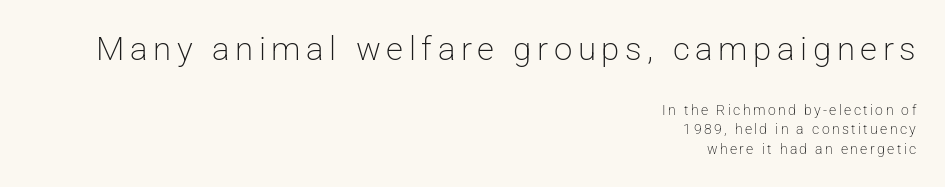
{"serif": "no", "italic": "no", "bold": "no", "weight": "light", "width": "normal", "stroke_contrast": "low", "x_height": "medium", "monospaced": "no", "underline": "no", "align": "right", "line_spacing": "normal", "line_spacing_ratio": 1.4, "larger_block": "first", "size_ratio": 2.36, "glyph_px": 33}
